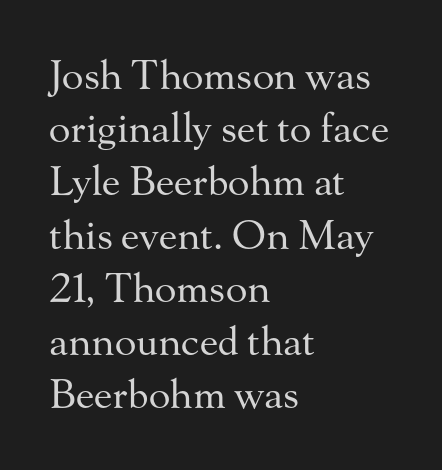
{"serif": "yes", "italic": "no", "bold": "no", "weight": "regular", "width": "normal", "stroke_contrast": "medium", "x_height": "small", "monospaced": "no", "underline": "no", "align": "left", "line_spacing": "normal", "line_spacing_ratio": 1.33, "letter_spacing": "normal", "letter_spacing_em": 0.0, "glyph_px": 40}
